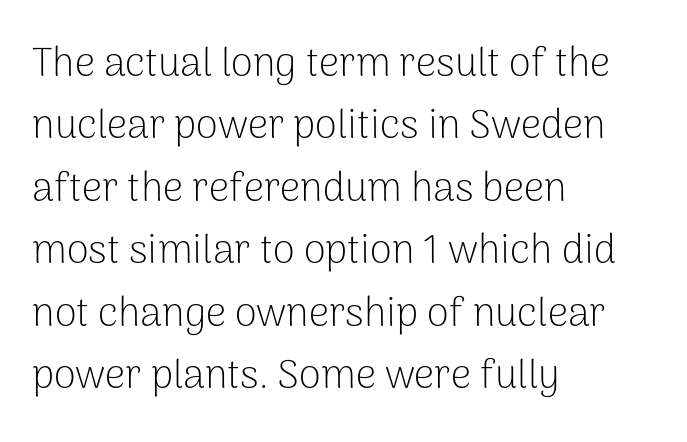
Nope, not italic — everything's standing straight. Spacing verdict: proportional, widths tailored to each character. The strokes carry an ordinary text weight at most. Leading: standard.
